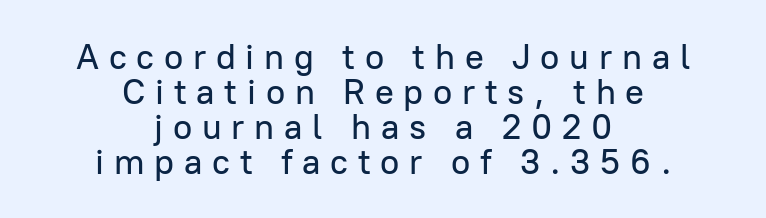
{"serif": "no", "italic": "no", "width": "normal", "stroke_contrast": "low", "x_height": "medium", "monospaced": "no", "underline": "no", "align": "center", "line_spacing": "tight", "line_spacing_ratio": 1.0, "letter_spacing": "wide", "letter_spacing_em": 0.28, "glyph_px": 35}
